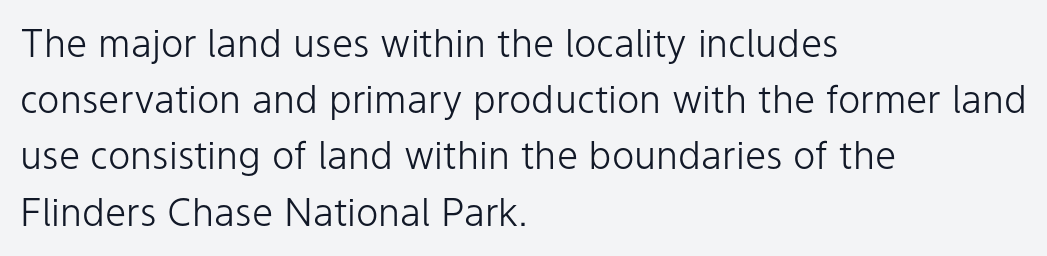
The image shows 38 px light sans-serif type, upright; set left-aligned, normal line spacing (1.48x), normal letter spacing, not underlined; low stroke contrast and a medium x-height.
